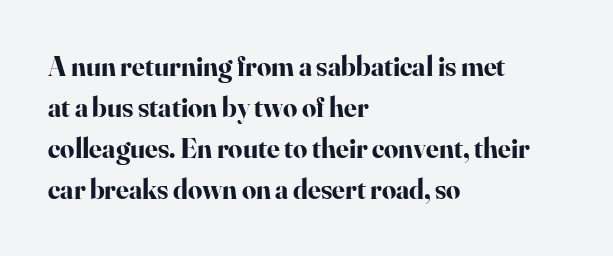
The image shows 28 px bold serif type, upright; set left-aligned, normal line spacing (1.47x), normal letter spacing, not underlined; high stroke contrast and a small x-height.
